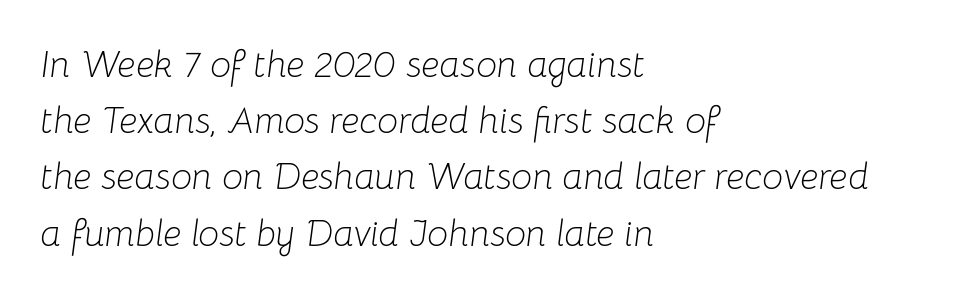
The image shows 37 px light type, italic (leaning right); set left-aligned, normal line spacing (1.52x), normal letter spacing, not underlined; low stroke contrast and a medium x-height.
